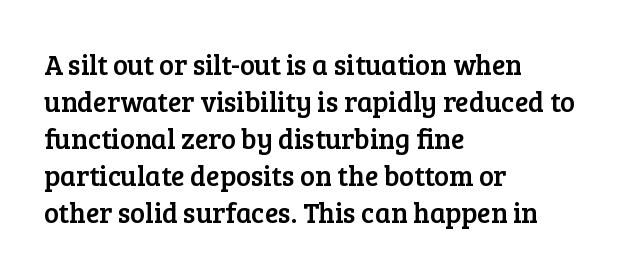
The rendering shows small feet on the letterforms — a serif design. Ascenders rise straight up at ninety degrees. Each line starts at the same left margin while the right side varies. Regarding leading, the lines here are spaced in the standard way. Do the characters align in a grid? No, the font is proportional. Quick note: underline off.
